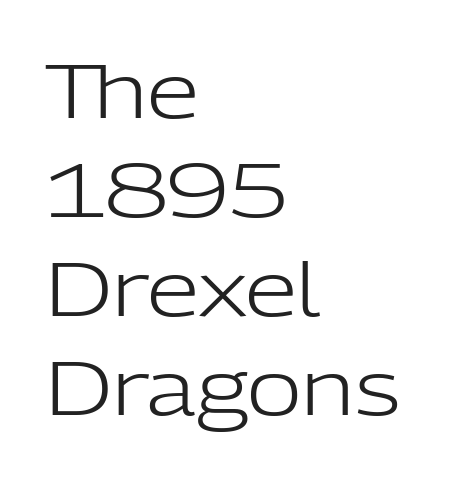
Q: Is the text bold? A: No.
Q: Is the text italic (slanted)? A: No, it is upright.
Q: Is the typeface a serif or a sans-serif typeface? A: Sans-serif.
Q: Is the text underlined? A: No.
Q: How is the paragraph aligned? A: Left-aligned.
Q: Is the spacing between letters normal or unusually wide? A: Normal.
Q: Is the spacing between lines tight, normal or loose? A: Normal.
Q: Width (condensed, normal, or wide)? A: Normal.
Q: Stroke contrast? A: Low.
Q: x-height? A: Medium.
Q: Monospaced? A: No.
